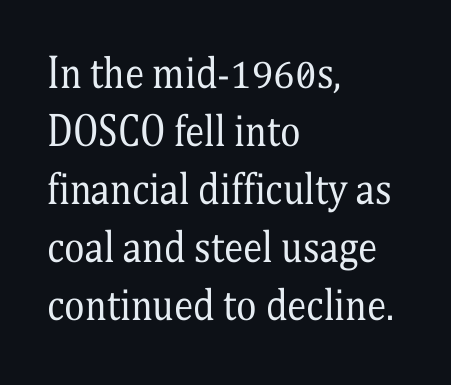
Q: Is the text bold? A: No.
Q: Is the text italic (slanted)? A: No, it is upright.
Q: Is the typeface a serif or a sans-serif typeface? A: Serif.
Q: Is the text underlined? A: No.
Q: How is the paragraph aligned? A: Left-aligned.
Q: Is the spacing between letters normal or unusually wide? A: Normal.
Q: Is the spacing between lines tight, normal or loose? A: Normal.
Q: Width (condensed, normal, or wide)? A: Condensed.
Q: Stroke contrast? A: Medium.
Q: x-height? A: Medium.
Q: Monospaced? A: No.
